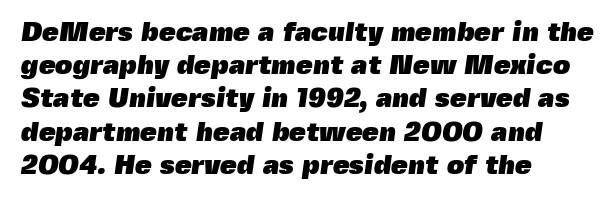
{"bold": "yes", "underline": "no", "align": "left", "line_spacing_ratio": 1.23, "letter_spacing": "normal", "letter_spacing_em": 0.0, "glyph_px": 27}
